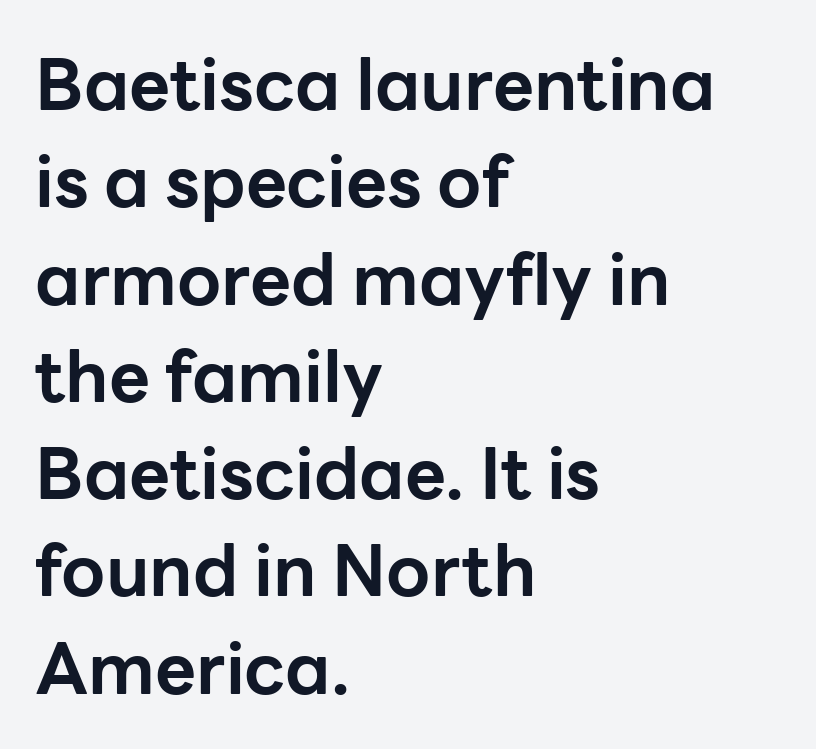
{"serif": "no", "italic": "no", "bold": "yes", "weight": "bold", "width": "normal", "stroke_contrast": "low", "x_height": "medium", "monospaced": "no", "underline": "no", "align": "left", "line_spacing": "normal", "line_spacing_ratio": 1.37, "letter_spacing": "normal", "letter_spacing_em": 0.0, "glyph_px": 71}
